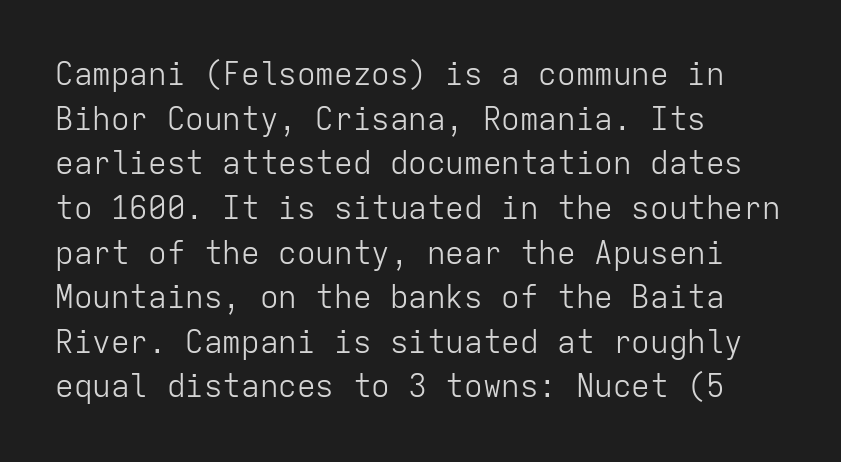
The image shows 31 px light sans-serif type, upright, monospaced; set left-aligned, normal line spacing (1.44x), normal letter spacing, not underlined; low stroke contrast and a medium x-height.
